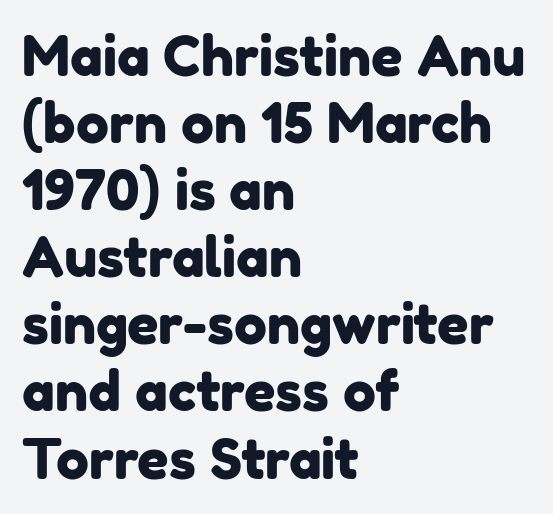
The image shows 55 px sans-serif type; set left-aligned, line spacing 1.22x, normal letter spacing, not underlined; low stroke contrast and a medium x-height.
